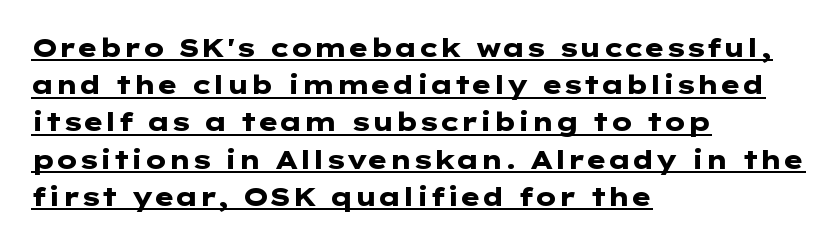
The image shows 26 px bold type, upright; set left-aligned, normal line spacing (1.43x), normal letter spacing, underlined.
